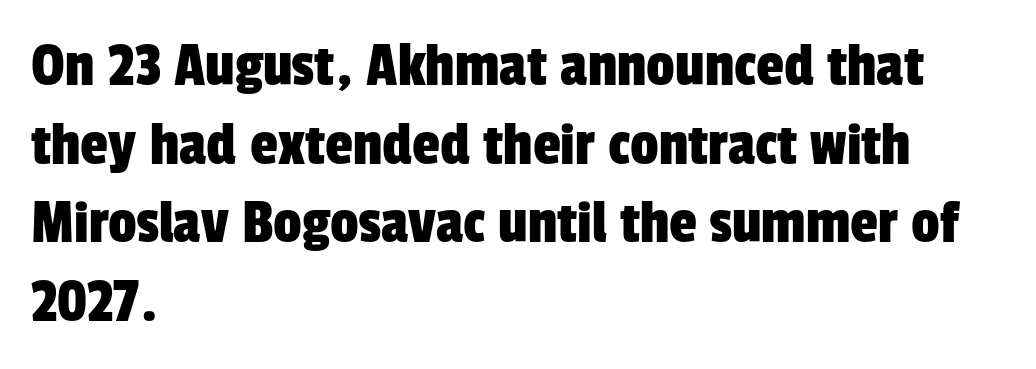
These lines are rendered in a variable-pitch font. Line starts are locked; line ends wander. What's the leading like? Ordinary, nothing unusual. The face used here is a sans, in the tradition of grotesques and geometrics. Descenders are the only things crossing below the line. No extra tracking has been applied to these lines.
